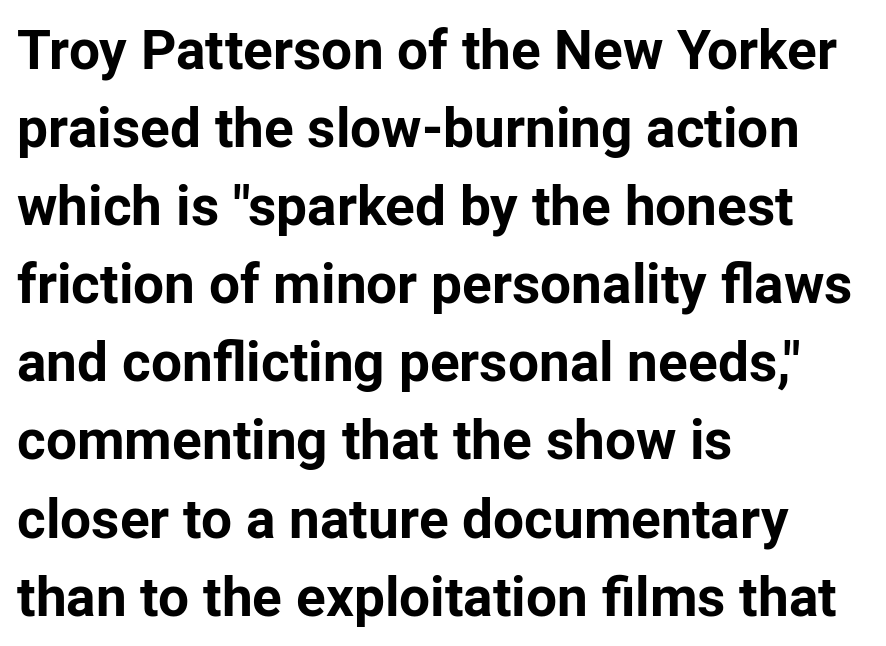
Each letter's strokes conclude bluntly, with no projecting serifs. Unmarked baselines from the first word to the last. Vertically, the passage feels balanced, rows spaced as you'd expect. In terms of letterspacing, this is plain default setting. Compared with a centered layout, this one pins lines to the left instead. The passage shown is typed in a proportional face where columns would drift.
